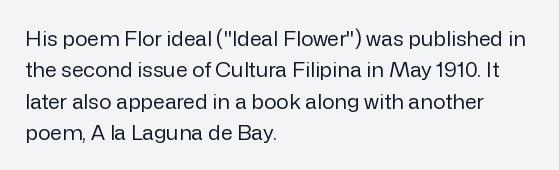
{"italic": "no", "bold": "no", "underline": "no", "align": "left", "line_spacing": "normal", "line_spacing_ratio": 1.49, "letter_spacing": "normal", "letter_spacing_em": 0.0, "glyph_px": 21}
